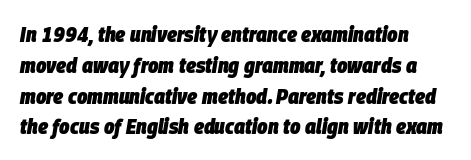
The image shows 22 px bold type, italic (leaning right); set normal line spacing (1.4x), normal letter spacing, not underlined.
